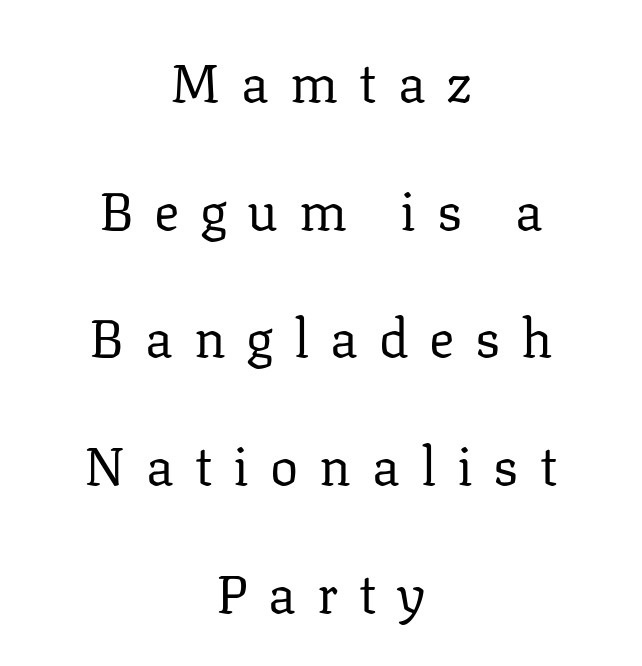
Successive baselines arrive slowly, with a big drop between each. The letterforms sit at book weight or below. The glyphs are unaccompanied by any horizontal stroke below them. The type sits square on the baseline with zero lean.
